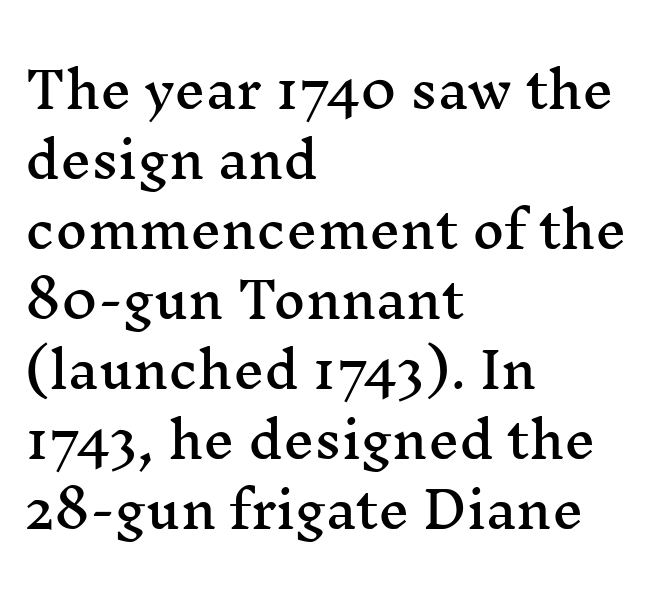
Q: Is the text italic (slanted)? A: No, it is upright.
Q: Is the typeface a serif or a sans-serif typeface? A: Serif.
Q: Is the text underlined? A: No.
Q: How is the paragraph aligned? A: Left-aligned.
Q: Is the spacing between letters normal or unusually wide? A: Normal.
Q: Is the spacing between lines tight, normal or loose? A: Normal.
Q: Width (condensed, normal, or wide)? A: Wide.
Q: Stroke contrast? A: Medium.
Q: x-height? A: Medium.
Q: Monospaced? A: No.
